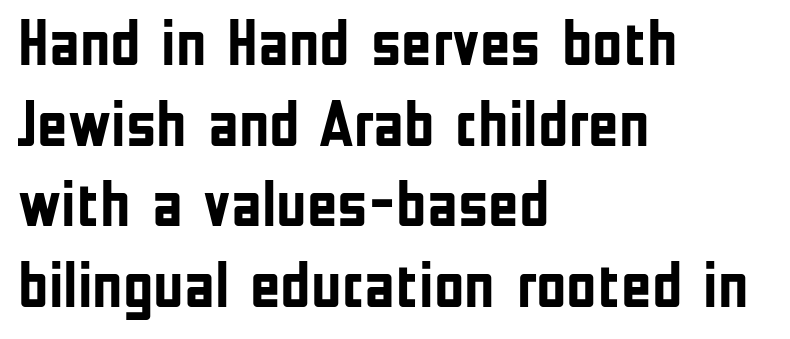
The image shows 66 px semibold, condensed sans-serif type, upright; set left-aligned, line spacing 1.22x, normal letter spacing, not underlined; low stroke contrast and a medium x-height.
